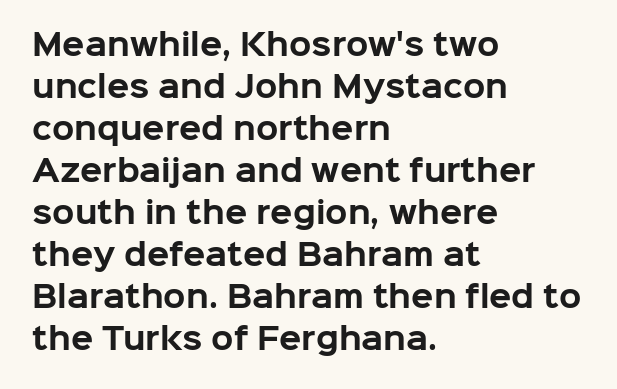
The string is rendered with underlining switched off. Strokes here are thick enough to call this a true bold. Each letter keeps its own natural width here, so spacing adapts to shape. One glance says typical: line gaps are just what's usual.
